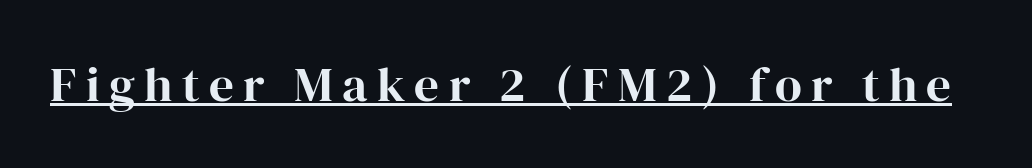
The letters advance in unequal steps, a hallmark of proportional type. The rendering uses a bold face; every stroke is thick and dark. Serifs: yes, visible at the terminals of the letterforms. These lines were composed using upright roman letters. This is underlined copy, the kind a proofreader might mark for attention.
